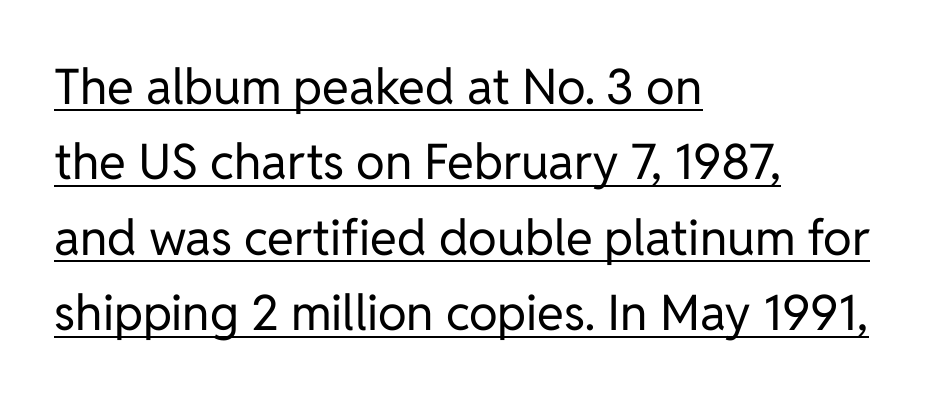
The image shows 49 px regular-weight sans-serif type, upright; set left-aligned, normal line spacing (1.54x), normal letter spacing, underlined; low stroke contrast and a medium x-height.
